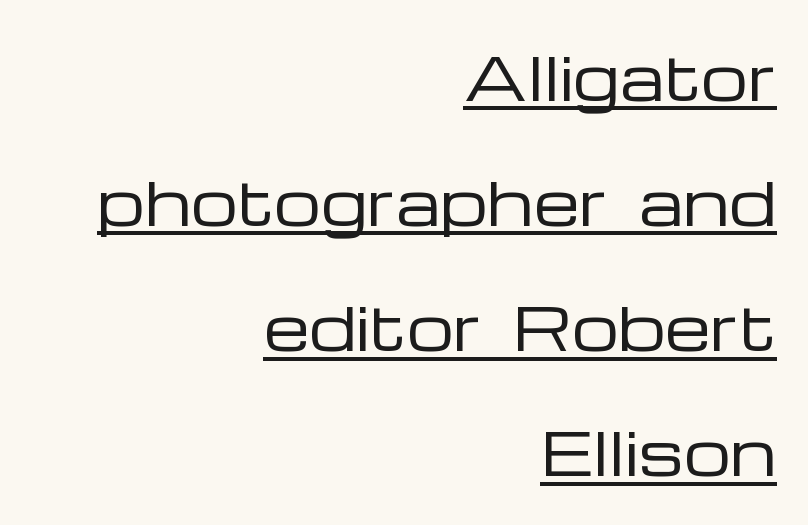
The image shows 59 px regular-weight, wide sans-serif type, upright; set right-aligned, loose line spacing (2.12x), normal letter spacing, underlined; low stroke contrast and a medium x-height.
